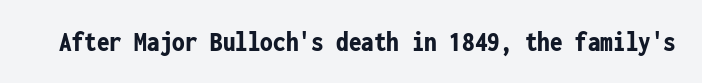
The image shows 28 px bold, condensed sans-serif type, upright, monospaced; set normal letter spacing, not underlined; low stroke contrast and a medium x-height.
